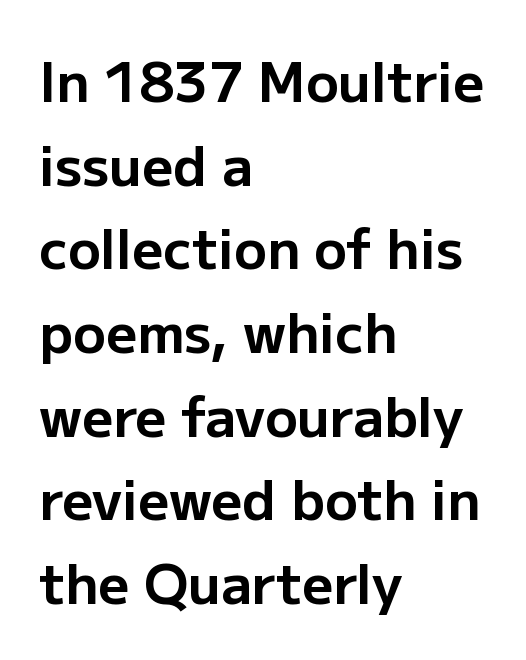
Q: Is the text bold? A: Yes.
Q: Is the text italic (slanted)? A: No, it is upright.
Q: Is the typeface a serif or a sans-serif typeface? A: Sans-serif.
Q: Is the text underlined? A: No.
Q: How is the paragraph aligned? A: Left-aligned.
Q: Is the spacing between letters normal or unusually wide? A: Normal.
Q: Is the spacing between lines tight, normal or loose? A: Normal.
Q: Width (condensed, normal, or wide)? A: Normal.
Q: Stroke contrast? A: Low.
Q: x-height? A: Medium.
Q: Monospaced? A: No.
